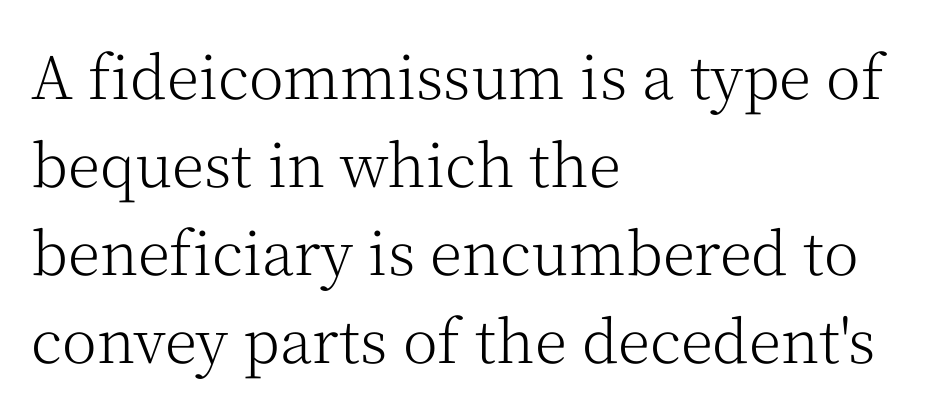
Letters have the restrained weight of plain body copy at most. The space directly below the letters is spotless. The letters sit at their default tracking, neither squeezed nor spread. Note: serifs present on the glyphs.
